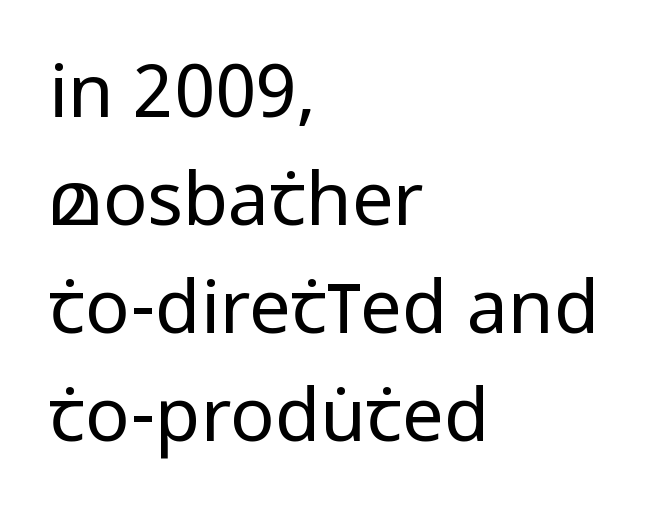
{"serif": "no", "italic": "no", "bold": "no", "weight": "regular", "width": "condensed", "stroke_contrast": "low", "x_height": "large", "monospaced": "no", "underline": "no", "align": "left", "line_spacing": "normal", "line_spacing_ratio": 1.46, "letter_spacing": "normal", "letter_spacing_em": 0.0, "glyph_px": 74}
